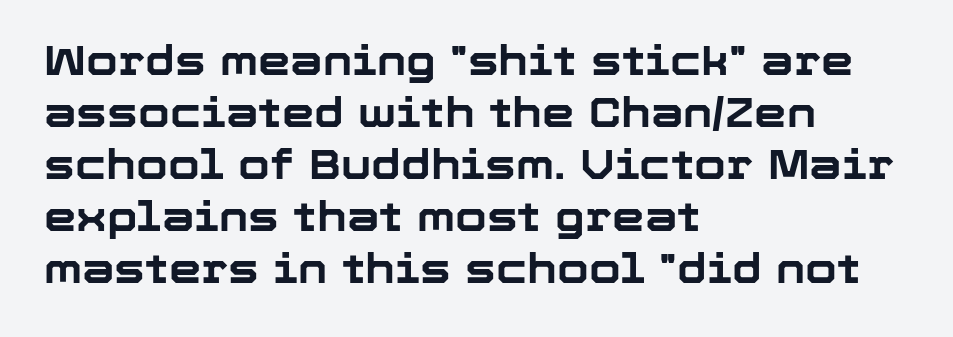
{"serif": "no", "italic": "no", "bold": "yes", "weight": "bold", "width": "normal", "stroke_contrast": "low", "x_height": "medium", "monospaced": "no", "underline": "no", "align": "left", "line_spacing": "normal", "line_spacing_ratio": 1.27, "letter_spacing": "normal", "letter_spacing_em": 0.0, "glyph_px": 41}
